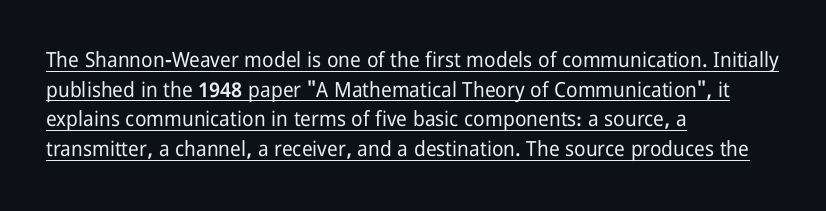
The image shows 21 px text type, upright; set left-aligned, normal line spacing (1.41x), normal letter spacing, underlined.
